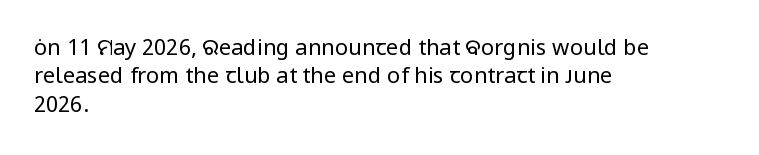
Q: Is the text bold? A: No.
Q: Is the text italic (slanted)? A: No, it is upright.
Q: Is the text underlined? A: No.
Q: How is the paragraph aligned? A: Left-aligned.
Q: Is the spacing between letters normal or unusually wide? A: Normal.
Q: Is the spacing between lines tight, normal or loose? A: Normal.
